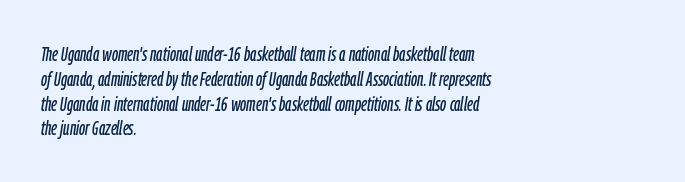
{"italic": "yes", "lean": "right", "slant_degrees": 9, "underline": "no", "align": "left", "line_spacing_ratio": 1.24, "letter_spacing": "normal", "letter_spacing_em": 0.0, "glyph_px": 20}
